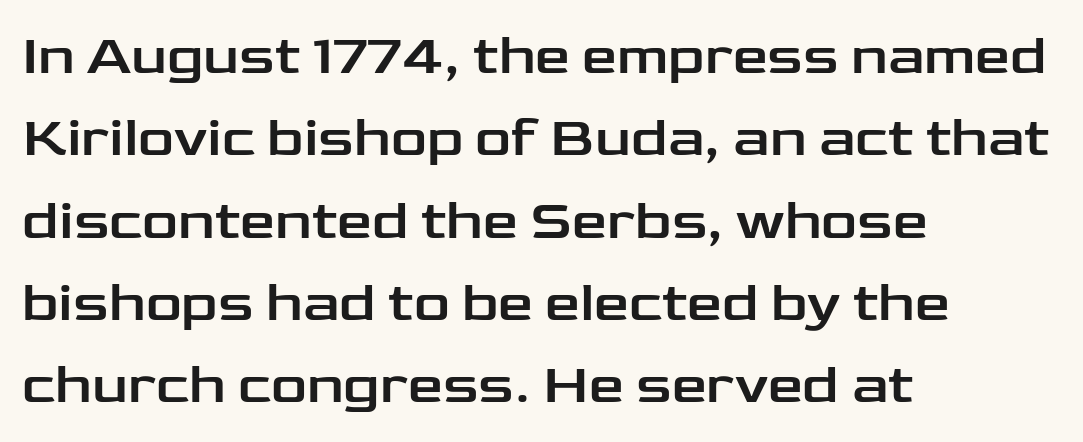
The image shows 56 px wide sans-serif type, upright; set left-aligned, normal line spacing (1.47x), normal letter spacing, not underlined; low stroke contrast and a medium x-height.
